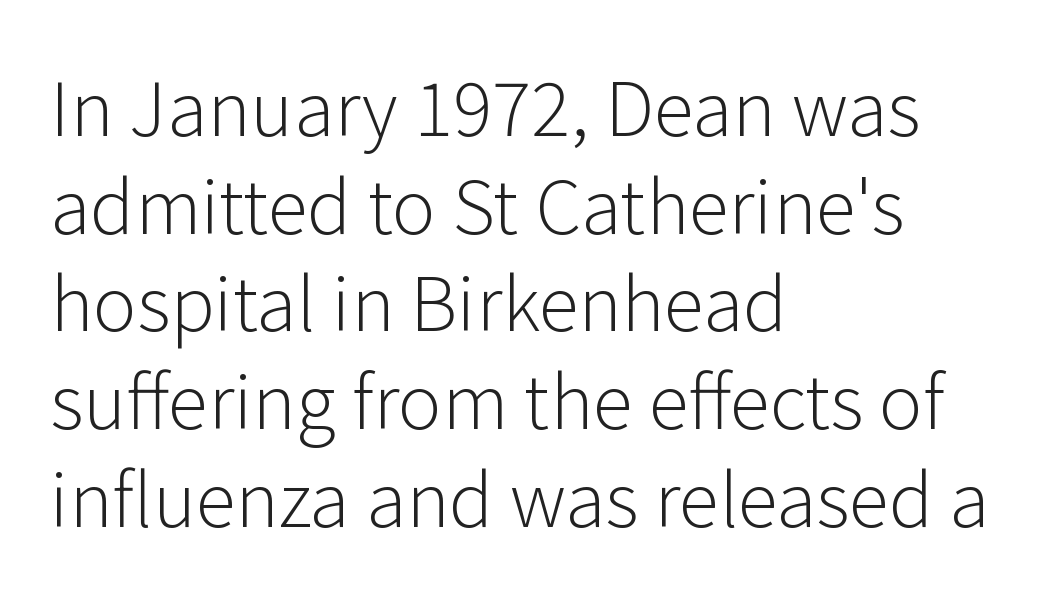
{"serif": "no", "italic": "no", "bold": "no", "weight": "light", "width": "normal", "stroke_contrast": "low", "x_height": "medium", "monospaced": "no", "underline": "no", "align": "left", "line_spacing": "normal", "line_spacing_ratio": 1.32, "letter_spacing": "normal", "letter_spacing_em": 0.0, "glyph_px": 74}
